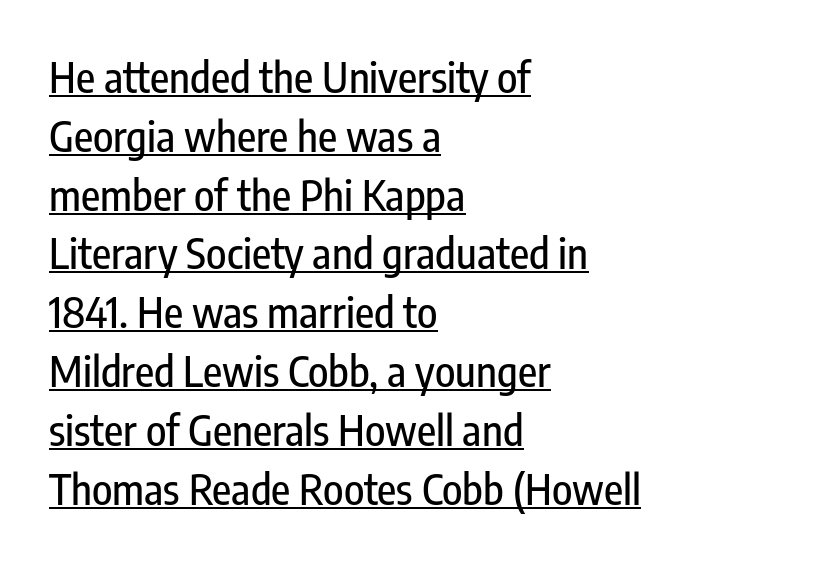
The image shows 42 px condensed sans-serif type, upright; set left-aligned, normal line spacing (1.4x), normal letter spacing, underlined; low stroke contrast and a medium x-height.
